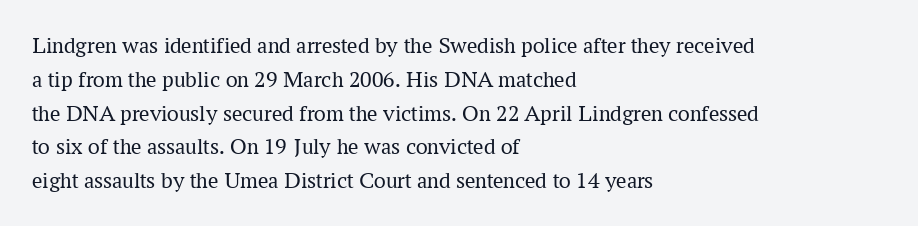
The image shows 23 px text type, upright; set left-aligned, normal line spacing (1.47x), normal letter spacing, not underlined.
